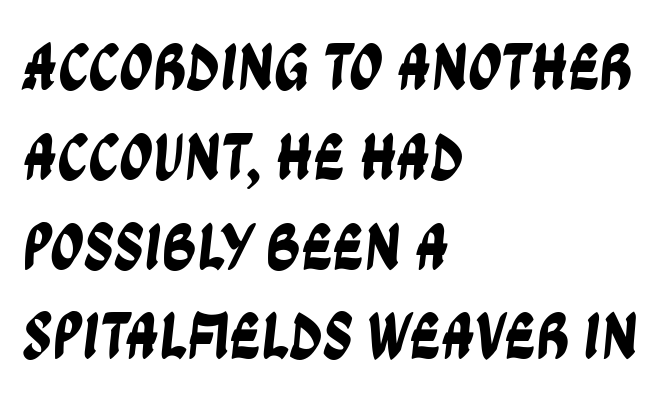
The image shows 67 px condensed sans-serif type; set left-aligned, normal line spacing (1.34x), normal letter spacing, not underlined; low stroke contrast and a large x-height.
